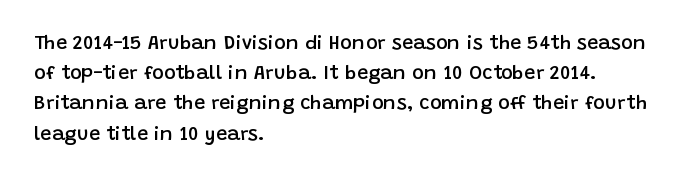
Q: Is the text bold? A: Semi-bold.
Q: Is the text italic (slanted)? A: No, it is upright.
Q: Is the text underlined? A: No.
Q: How is the paragraph aligned? A: Left-aligned.
Q: Is the spacing between letters normal or unusually wide? A: Normal.
Q: Is the spacing between lines tight, normal or loose? A: Normal.
